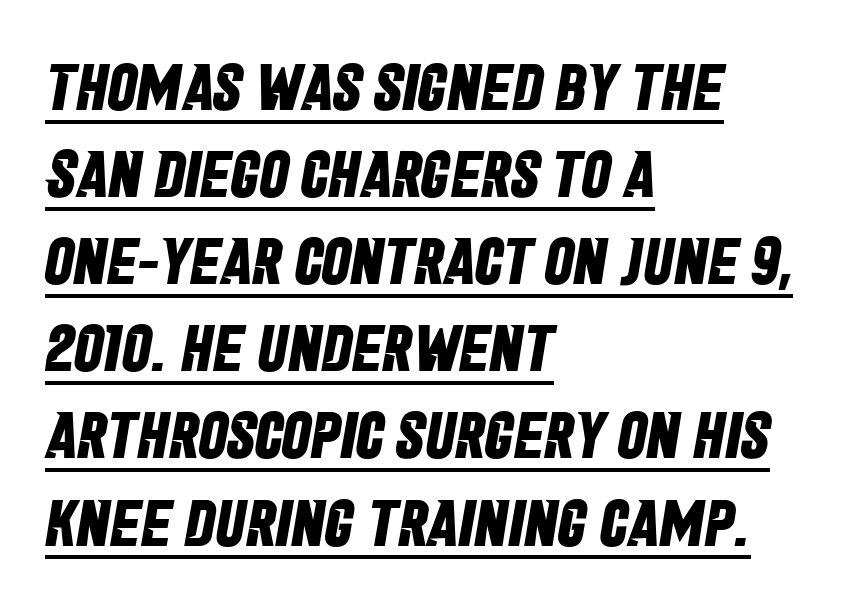
Q: Is the text bold? A: Yes.
Q: Is the typeface a serif or a sans-serif typeface? A: Sans-serif.
Q: Is the text underlined? A: Yes.
Q: How is the paragraph aligned? A: Left-aligned.
Q: Is the spacing between letters normal or unusually wide? A: Normal.
Q: Is the spacing between lines tight, normal or loose? A: Normal.
Q: Width (condensed, normal, or wide)? A: Condensed.
Q: Stroke contrast? A: Low.
Q: x-height? A: Large.
Q: Monospaced? A: No.
